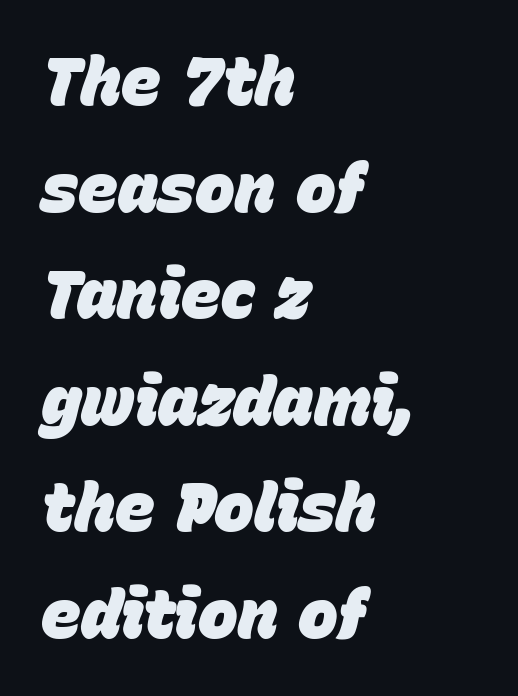
Type without underlining. Slanted lettering throughout. Here the designer chose a conventional face with non-uniform glyph widths. Every row of glyphs begins at an identical x-position on the left. The designer left line spacing at the default.
